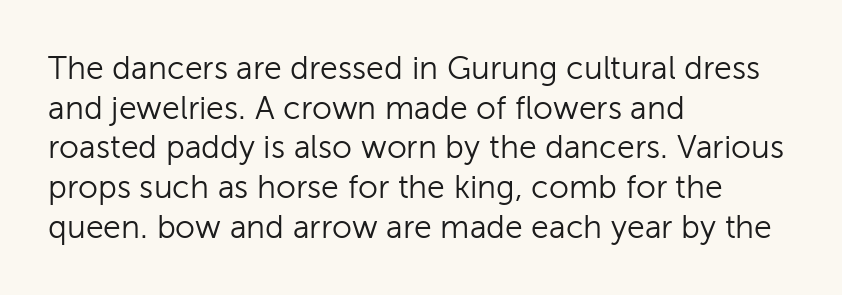
The image shows 32 px light sans-serif type, upright; set left-aligned, line spacing 1.24x, normal letter spacing, not underlined; low stroke contrast and a medium x-height.
